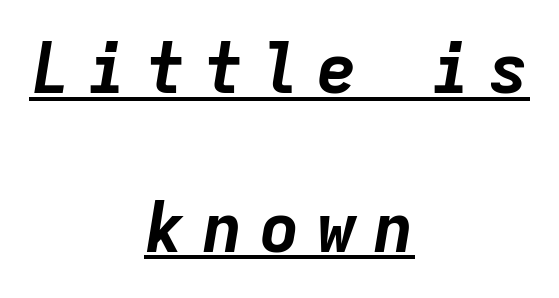
Style check: oblique. What's the leading like? Stretched, with rows far apart. The typesetting leans heavy: a genuine bold. Spacing verdict: monospaced, one width for all characters. If you folded the block vertically in half, each line would mirror itself in length.
